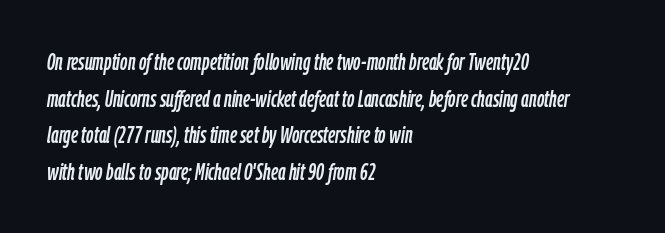
Q: Is the text italic (slanted)? A: Yes, it leans right by about 9 degrees.
Q: Is the text underlined? A: No.
Q: How is the paragraph aligned? A: Left-aligned.
Q: Is the spacing between letters normal or unusually wide? A: Normal.
Q: Is the spacing between lines tight, normal or loose? A: Normal.
